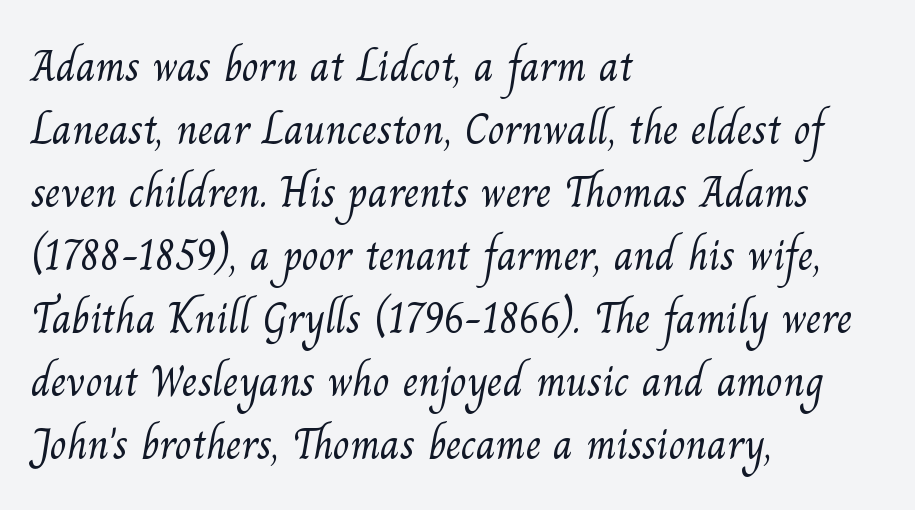
Proportional: the letters do not fall into vertical columns. The paragraph has a hard left edge and a soft right edge. Counters stay open thanks to moderate or lighter strokes. Type style note: has serifs. Regular leading. The zone under the glyphs is completely vacant.
